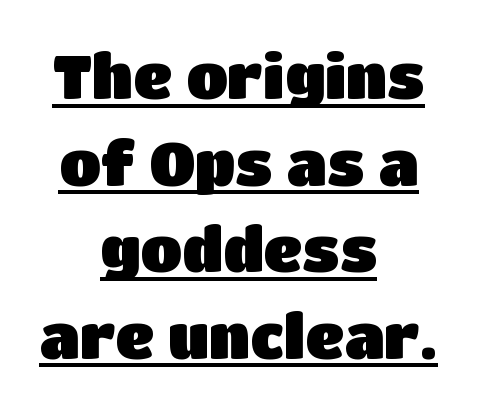
Q: Is the text italic (slanted)? A: No, it is upright.
Q: Is the typeface a serif or a sans-serif typeface? A: Sans-serif.
Q: Is the text underlined? A: Yes.
Q: How is the paragraph aligned? A: Centered.
Q: Is the spacing between letters normal or unusually wide? A: Normal.
Q: Is the spacing between lines tight, normal or loose? A: Normal.
Q: Width (condensed, normal, or wide)? A: Normal.
Q: Stroke contrast? A: Low.
Q: x-height? A: Large.
Q: Monospaced? A: No.
